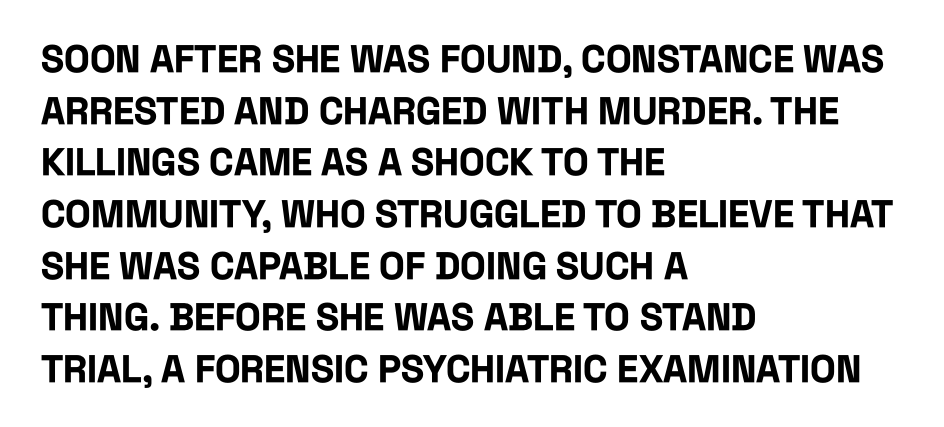
The image shows 38 px bold, condensed sans-serif type, upright; set left-aligned, normal line spacing (1.36x), normal letter spacing, not underlined; low stroke contrast and a large x-height.
